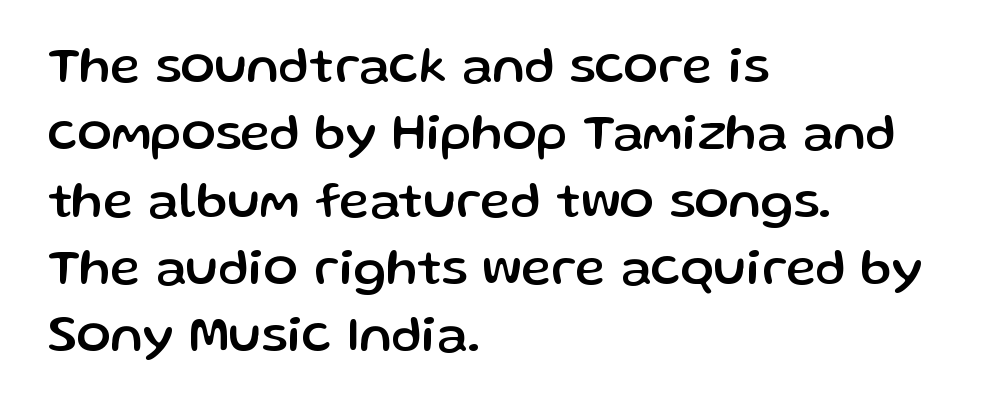
The image shows 51 px sans-serif type, upright; set left-aligned, normal line spacing (1.32x), normal letter spacing, not underlined; low stroke contrast and a medium x-height.
